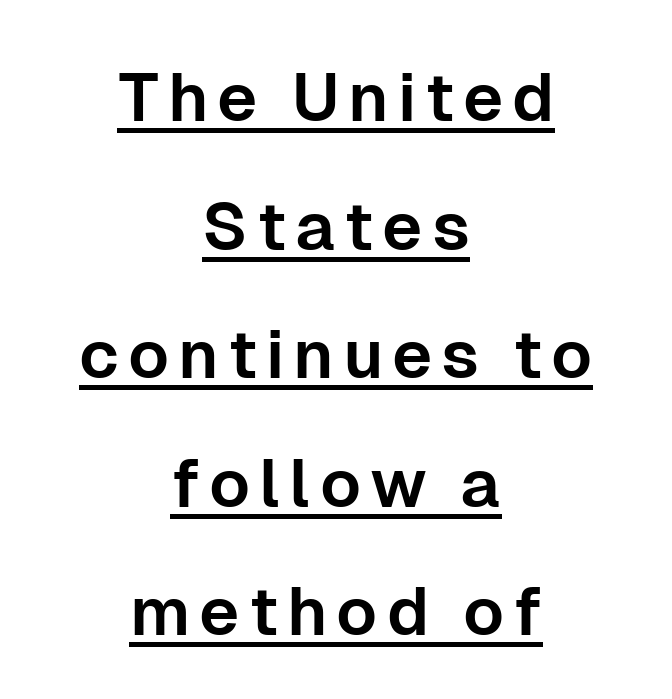
The image shows 68 px sans-serif type, upright; set centered, line spacing 1.89x, underlined; low stroke contrast and a medium x-height.
